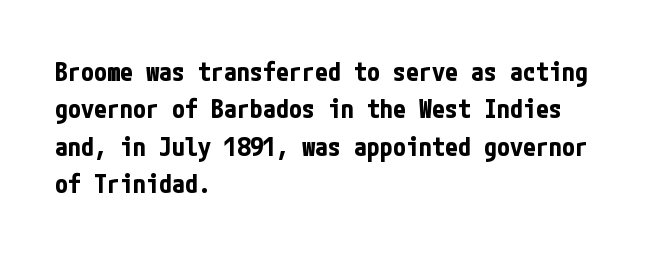
When letters stand straight like this, we call the style roman or upright. A clean baseline with only descenders dipping below it. Horizontally, the lines are justified to the leading edge only. Is there much room between lines? A standard amount, neither cramped nor airy.
